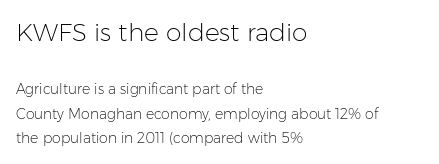
Inter-character spacing is left at the font's built-in metrics. The compositor pushed each line to the left boundary. Counters stay open thanks to moderate or lighter strokes. Is the lower block the larger one? No — the upper block carries the bigger type.
